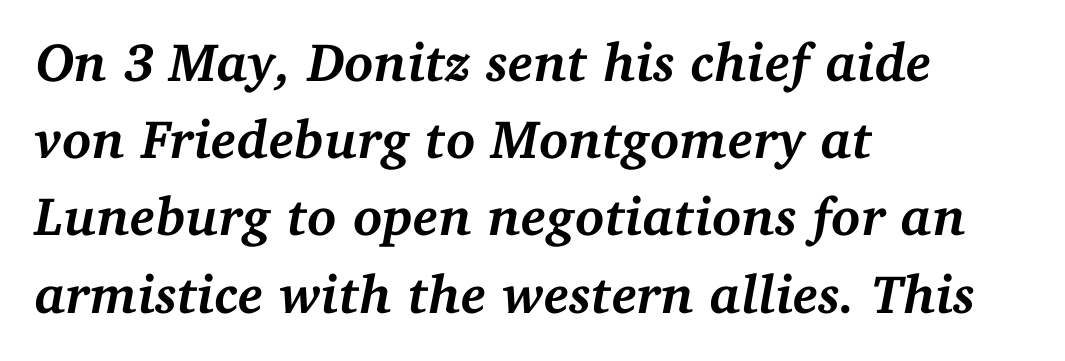
Leftover space on each line is placed entirely after the last word. Weight check: bold — yes, fully. Posture: slanted. Each letter's strokes conclude with small projecting serifs. Check under the words: just untouched page. The face used here is proportionally spaced, like ordinary book or web type.
